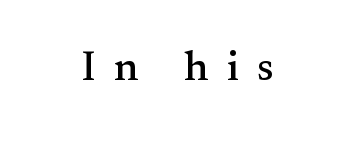
Q: Is the text italic (slanted)? A: No, it is upright.
Q: Is the typeface a serif or a sans-serif typeface? A: Serif.
Q: Is the text underlined? A: No.
Q: How is the paragraph aligned? A: Centered.
Q: Is the spacing between letters normal or unusually wide? A: Unusually wide.
Q: Width (condensed, normal, or wide)? A: Normal.
Q: Stroke contrast? A: Medium.
Q: x-height? A: Small.
Q: Monospaced? A: No.
